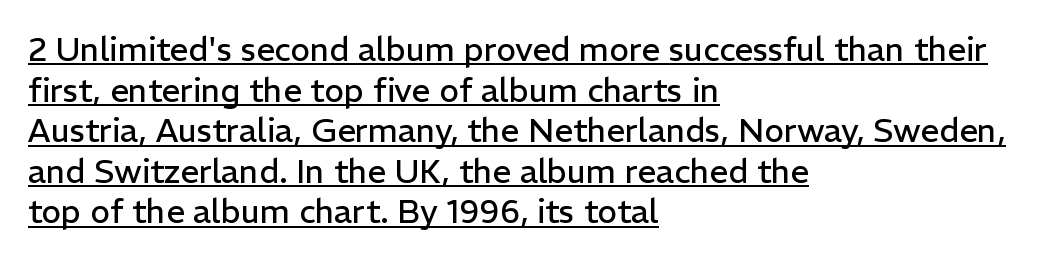
Q: Is the text bold? A: No.
Q: Is the text italic (slanted)? A: No, it is upright.
Q: Is the typeface a serif or a sans-serif typeface? A: Sans-serif.
Q: Is the text underlined? A: Yes.
Q: How is the paragraph aligned? A: Left-aligned.
Q: Is the spacing between letters normal or unusually wide? A: Normal.
Q: Width (condensed, normal, or wide)? A: Normal.
Q: Stroke contrast? A: Low.
Q: x-height? A: Medium.
Q: Monospaced? A: No.
